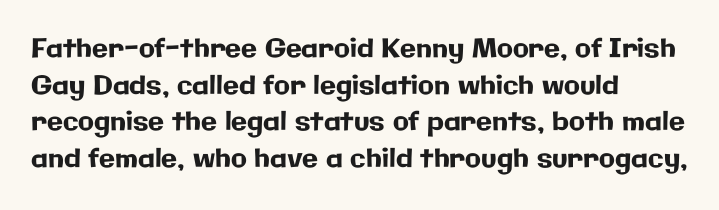
Here the glyphs are tracked normally, forming tight word shapes. Upright lettering throughout. Underline: absent. The lines are quadded left.
